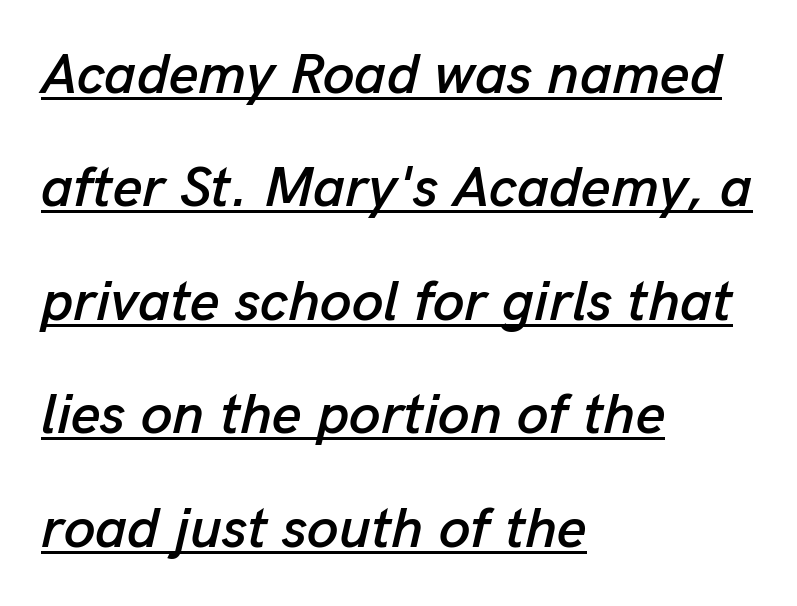
Looks like someone drew a line under every word here. Style check: oblique. Proportional: the letters do not fall into vertical columns. This rendering uses left alignment, leaving the right contour irregular. Regarding leading, the lines here are spaced well apart. A typesetter would call this zero additional tracking.
